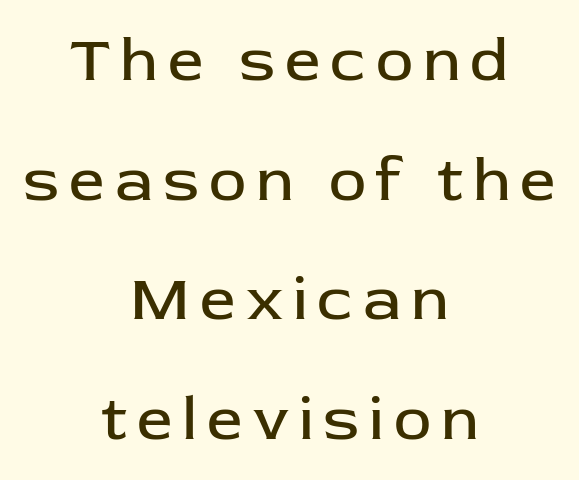
In terms of leading, this rendering errs on the spacious side. You could not count columns in this text — the font is proportionally spaced. The text block is weighted toward neither margin, spreading evenly from the middle. The letters stand upright; this is a roman face. Underline: absent.
